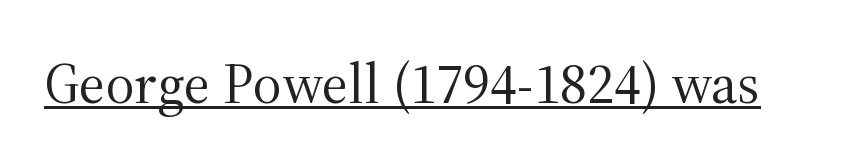
{"serif": "yes", "italic": "no", "bold": "no", "weight": "regular", "width": "normal", "stroke_contrast": "medium", "x_height": "medium", "monospaced": "no", "underline": "yes", "letter_spacing": "normal", "letter_spacing_em": 0.0, "glyph_px": 56}
